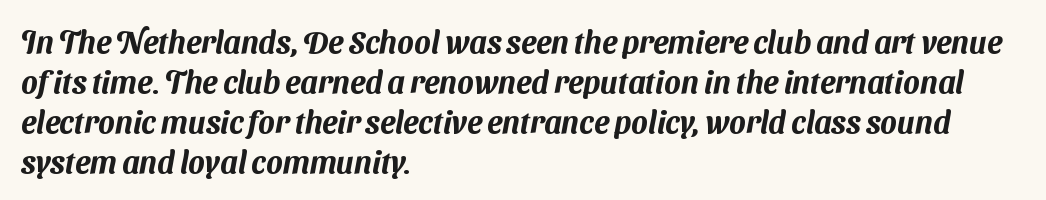
{"serif": "no", "width": "normal", "stroke_contrast": "medium", "x_height": "medium", "monospaced": "no", "underline": "no", "align": "left", "line_spacing": "normal", "line_spacing_ratio": 1.29, "letter_spacing": "normal", "letter_spacing_em": 0.0, "glyph_px": 31}
